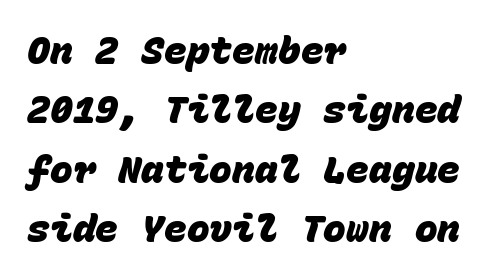
The sample has been set heavy, in full bold. Evenly set lines give the paragraph a standard silhouette. Decoration check: the copy has no underline. Is the block centered? No — it sits flush against the left margin.
